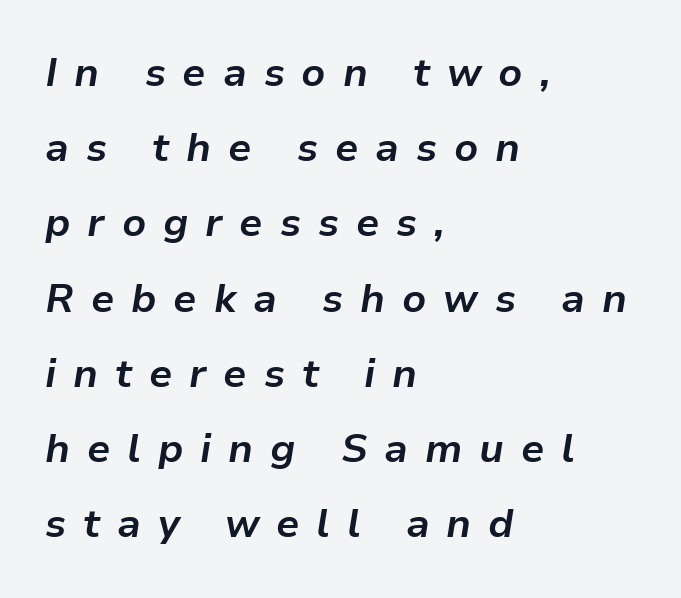
Q: Is the text bold? A: Yes.
Q: Is the text italic (slanted)? A: Yes, it leans right by about 9 degrees.
Q: Is the text underlined? A: No.
Q: How is the paragraph aligned? A: Left-aligned.
Q: Is the spacing between letters normal or unusually wide? A: Unusually wide.
Q: Width (condensed, normal, or wide)? A: Normal.
Q: Stroke contrast? A: Low.
Q: x-height? A: Medium.
Q: Monospaced? A: No.
